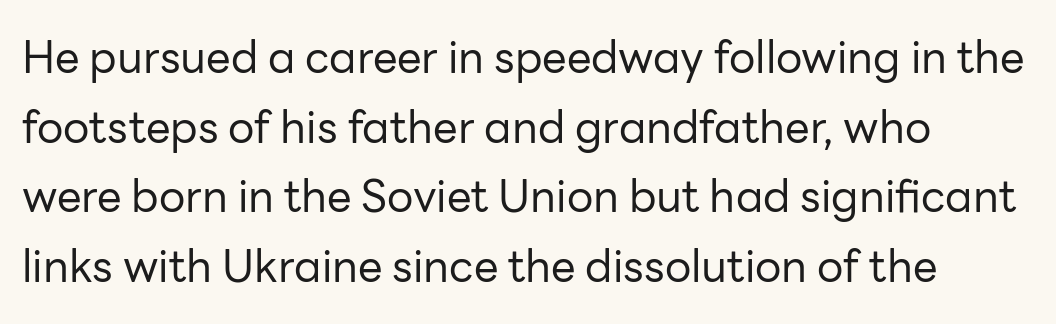
The image shows 44 px regular-weight sans-serif type, upright; set left-aligned, normal line spacing (1.58x), normal letter spacing, not underlined; low stroke contrast and a medium x-height.
